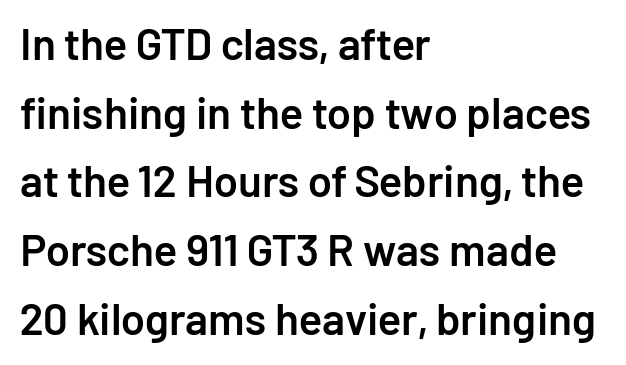
Q: Is the text bold? A: Semi-bold.
Q: Is the text italic (slanted)? A: No, it is upright.
Q: Is the typeface a serif or a sans-serif typeface? A: Sans-serif.
Q: Is the text underlined? A: No.
Q: How is the paragraph aligned? A: Left-aligned.
Q: Is the spacing between letters normal or unusually wide? A: Normal.
Q: Is the spacing between lines tight, normal or loose? A: Normal.
Q: Width (condensed, normal, or wide)? A: Normal.
Q: Stroke contrast? A: Low.
Q: x-height? A: Medium.
Q: Monospaced? A: No.
